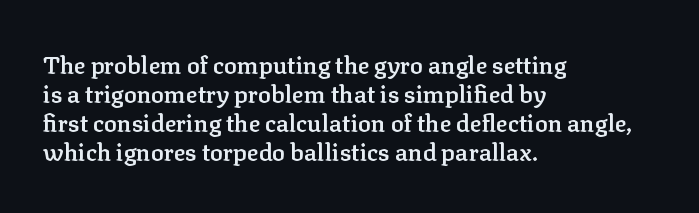
Q: Is the text bold? A: Semi-bold.
Q: Is the text italic (slanted)? A: No, it is upright.
Q: Is the text underlined? A: No.
Q: How is the paragraph aligned? A: Left-aligned.
Q: Is the spacing between letters normal or unusually wide? A: Normal.
